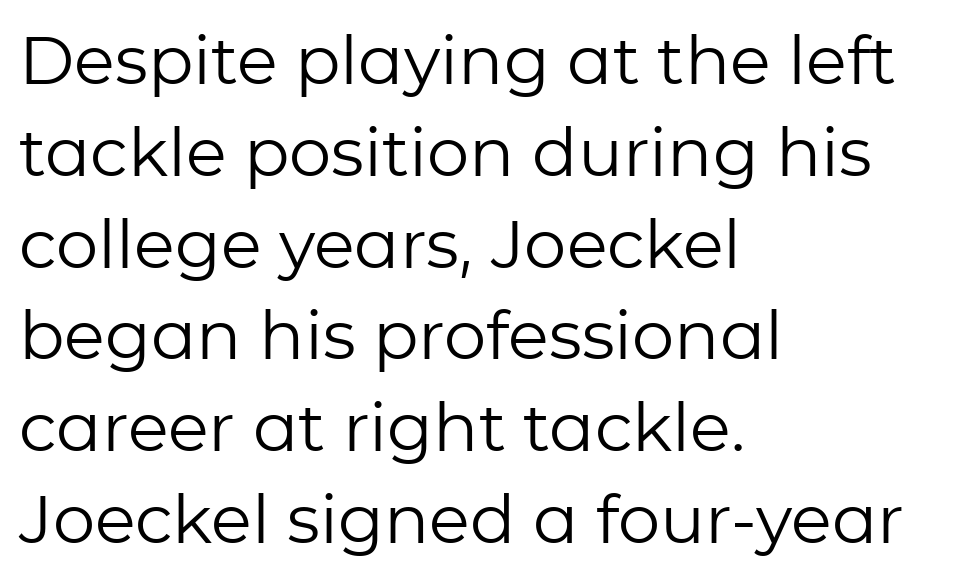
The image shows 67 px regular-weight sans-serif type, upright; set left-aligned, normal line spacing (1.37x), normal letter spacing, not underlined; low stroke contrast and a medium x-height.
